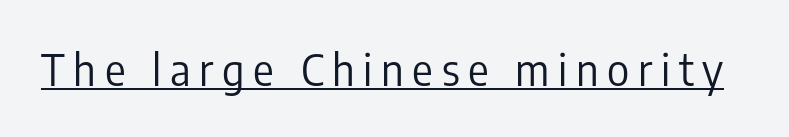
{"serif": "no", "italic": "no", "bold": "no", "weight": "regular", "width": "condensed", "stroke_contrast": "low", "x_height": "medium", "monospaced": "no", "underline": "yes", "letter_spacing": "wide", "letter_spacing_em": 0.2, "glyph_px": 43}
